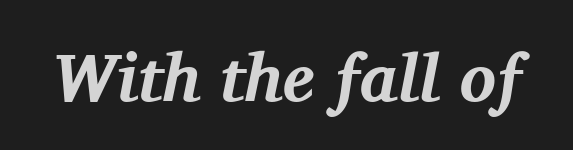
The image shows 68 px bold serif type, italic (leaning right); set normal letter spacing, not underlined; medium stroke contrast and a medium x-height.
